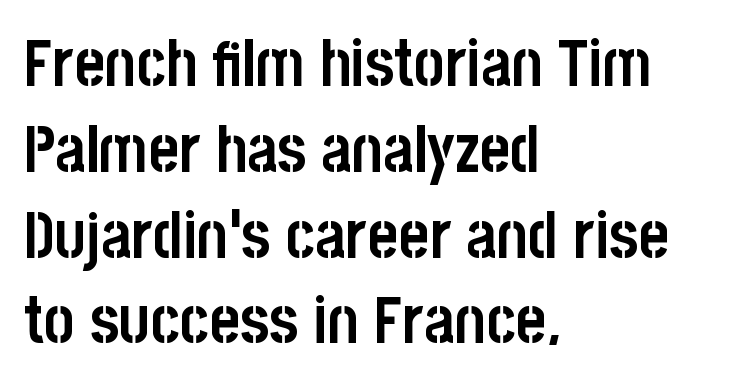
Q: Is the text bold? A: Yes.
Q: Is the text italic (slanted)? A: No, it is upright.
Q: Is the typeface a serif or a sans-serif typeface? A: Sans-serif.
Q: Is the text underlined? A: No.
Q: How is the paragraph aligned? A: Left-aligned.
Q: Is the spacing between letters normal or unusually wide? A: Normal.
Q: Is the spacing between lines tight, normal or loose? A: Normal.
Q: Width (condensed, normal, or wide)? A: Condensed.
Q: Stroke contrast? A: Low.
Q: x-height? A: Large.
Q: Monospaced? A: No.
